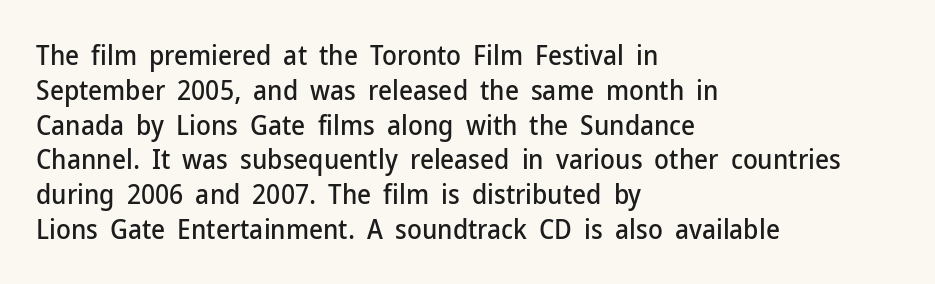
Students, observe: this is what conventionally led text looks like. This sample uses plain, unmodified letter spacing. Nobody drew a line under any word here. The typesetter chose a ragged-right arrangement here. Style check: upright.
